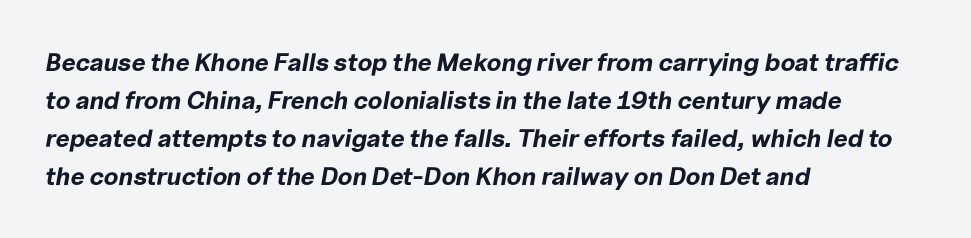
{"italic": "yes", "lean": "right", "slant_degrees": 10, "bold": "yes", "underline": "no", "align": "left", "line_spacing": "normal", "line_spacing_ratio": 1.52, "letter_spacing": "normal", "letter_spacing_em": 0.0, "glyph_px": 25}
